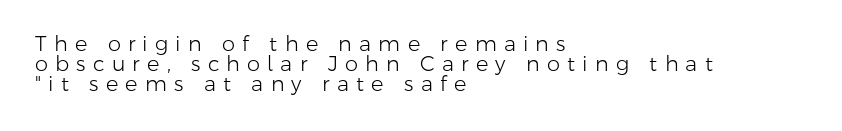
Q: Is the text bold? A: No.
Q: Is the text italic (slanted)? A: No, it is upright.
Q: Is the text underlined? A: No.
Q: How is the paragraph aligned? A: Left-aligned.
Q: Is the spacing between letters normal or unusually wide? A: Unusually wide.
Q: Is the spacing between lines tight, normal or loose? A: Tight.
